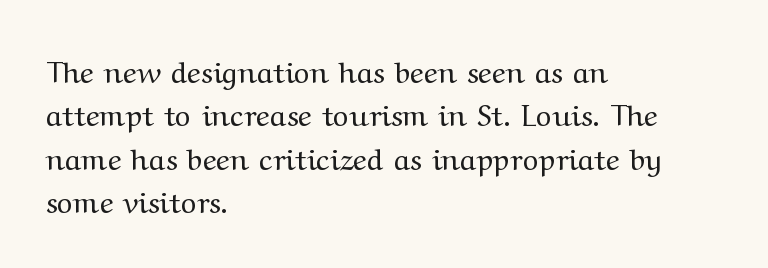
{"serif": "yes", "italic": "no", "bold": "no", "weight": "regular", "width": "wide", "stroke_contrast": "medium", "x_height": "medium", "monospaced": "no", "underline": "no", "align": "left", "line_spacing": "normal", "line_spacing_ratio": 1.45, "letter_spacing": "normal", "letter_spacing_em": 0.0, "glyph_px": 30}
